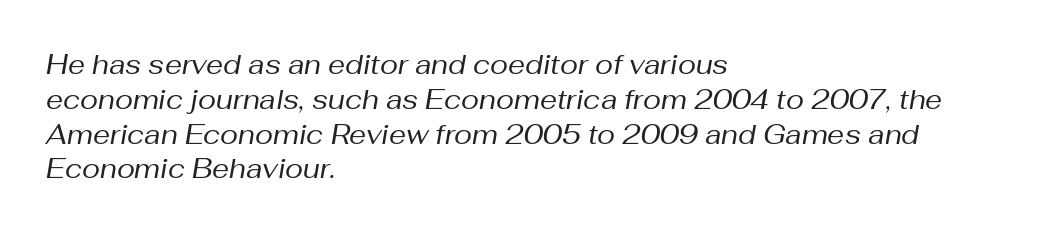
Just letters on the line, the space beneath them empty. Rendered with sloped, italic letterforms. Between one letter and the next there's only the usual sliver of space. Stroke thickness stays within the range of a standard reading face or lighter. The block of text has a typical density, with ordinary space between rows. The lines in this sample share a left origin and differ only in where they stop.
